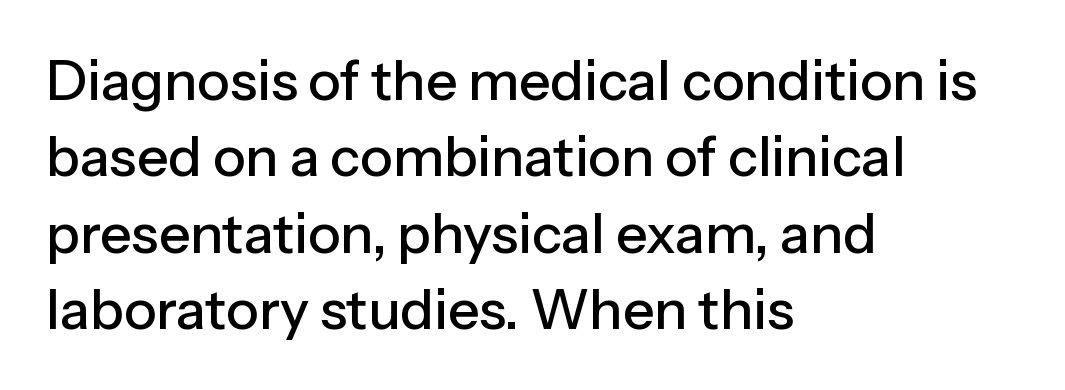
{"serif": "no", "italic": "no", "width": "normal", "stroke_contrast": "low", "x_height": "medium", "monospaced": "no", "underline": "no", "align": "left", "line_spacing": "normal", "line_spacing_ratio": 1.39, "letter_spacing": "normal", "letter_spacing_em": 0.0, "glyph_px": 55}
